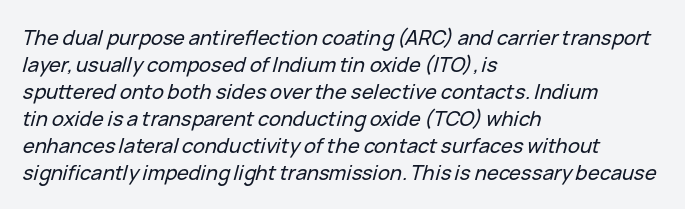
Q: Is the text italic (slanted)? A: Yes, it leans right by about 15 degrees.
Q: Is the text underlined? A: No.
Q: How is the paragraph aligned? A: Left-aligned.
Q: Is the spacing between letters normal or unusually wide? A: Normal.
Q: Is the spacing between lines tight, normal or loose? A: Normal.
